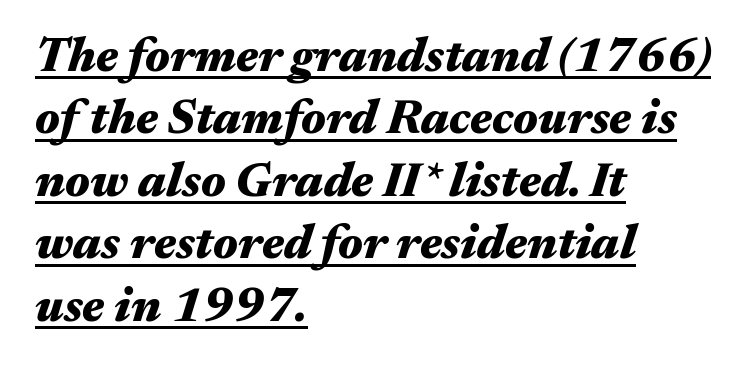
Q: Is the text bold? A: Yes.
Q: Is the text italic (slanted)? A: Yes, it leans right by about 17 degrees.
Q: Is the text underlined? A: Yes.
Q: How is the paragraph aligned? A: Left-aligned.
Q: Is the spacing between letters normal or unusually wide? A: Normal.
Q: Is the spacing between lines tight, normal or loose? A: Normal.
Q: Width (condensed, normal, or wide)? A: Wide.
Q: Stroke contrast? A: Medium.
Q: x-height? A: Medium.
Q: Monospaced? A: No.
